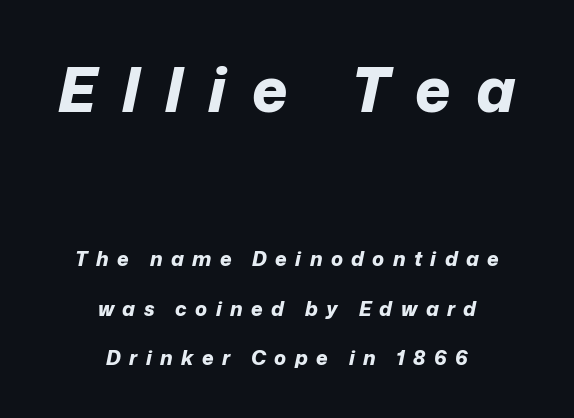
The image shows 61 px bold type, italic (leaning right); set centered, loose line spacing (2.47x), unusually wide letter spacing (+0.42 em), not underlined; the first (top) block is 3.05x larger; low stroke contrast and a medium x-height.
